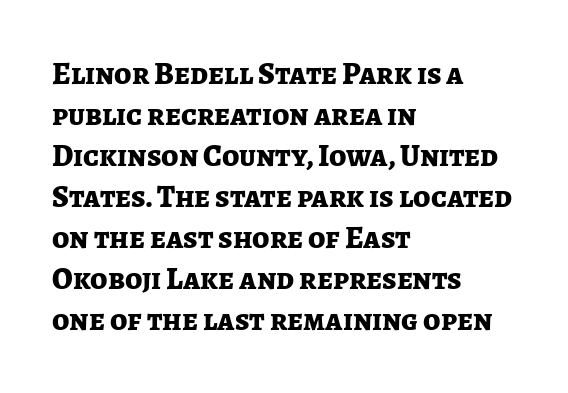
Q: Is the text bold? A: Yes.
Q: Is the text italic (slanted)? A: No, it is upright.
Q: Is the typeface a serif or a sans-serif typeface? A: Sans-serif.
Q: Is the text underlined? A: No.
Q: How is the paragraph aligned? A: Left-aligned.
Q: Is the spacing between letters normal or unusually wide? A: Normal.
Q: Is the spacing between lines tight, normal or loose? A: Normal.
Q: Width (condensed, normal, or wide)? A: Normal.
Q: Stroke contrast? A: Low.
Q: x-height? A: Medium.
Q: Monospaced? A: No.
